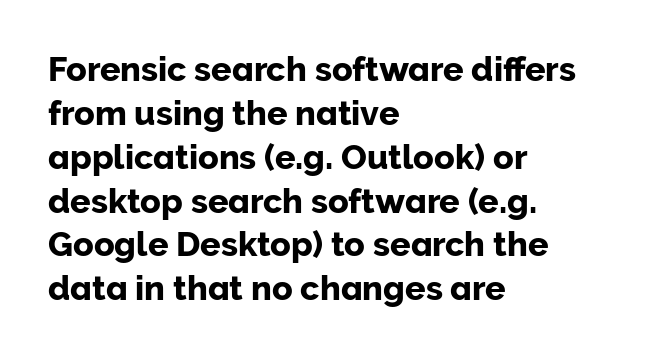
Q: Is the text italic (slanted)? A: No, it is upright.
Q: Is the typeface a serif or a sans-serif typeface? A: Sans-serif.
Q: Is the text underlined? A: No.
Q: How is the paragraph aligned? A: Left-aligned.
Q: Is the spacing between letters normal or unusually wide? A: Normal.
Q: Is the spacing between lines tight, normal or loose? A: Normal.
Q: Width (condensed, normal, or wide)? A: Normal.
Q: Stroke contrast? A: Low.
Q: x-height? A: Medium.
Q: Monospaced? A: No.
